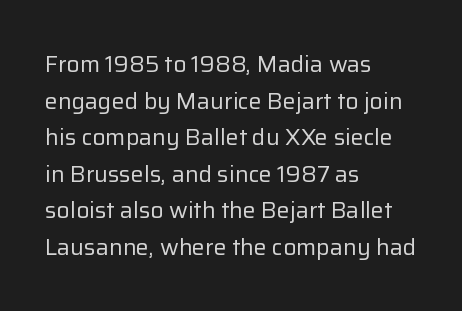
Q: Is the text bold? A: No.
Q: Is the text italic (slanted)? A: No, it is upright.
Q: Is the text underlined? A: No.
Q: How is the paragraph aligned? A: Left-aligned.
Q: Is the spacing between letters normal or unusually wide? A: Normal.
Q: Is the spacing between lines tight, normal or loose? A: Normal.
